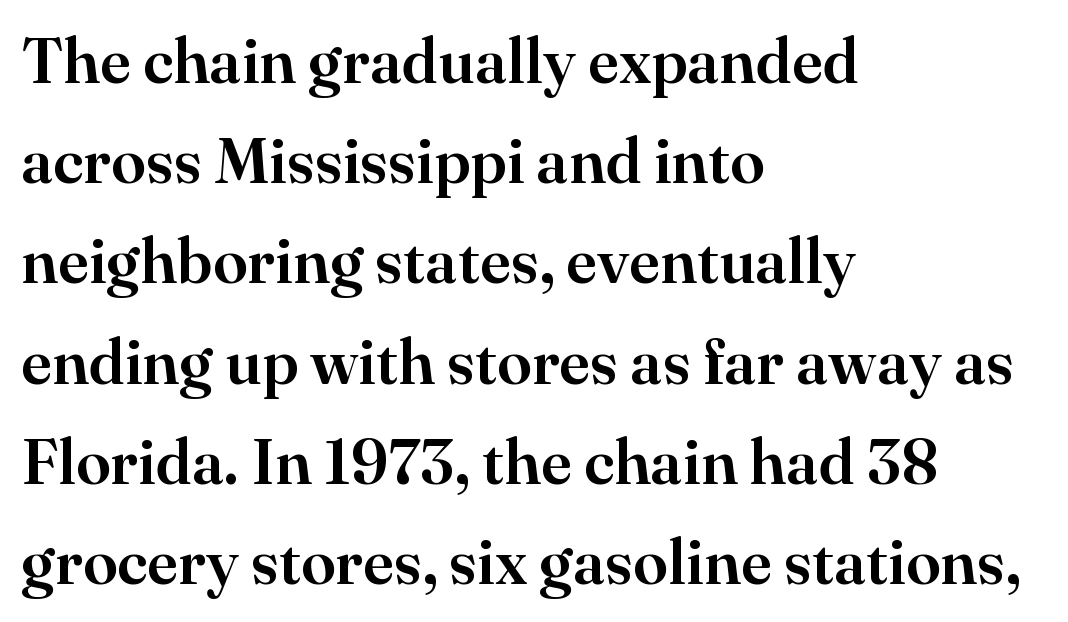
Looks like regular typesetting: each glyph gets only the width it needs. The gaps between neighbouring characters are ordinary and unremarkable. This rendering uses left alignment, leaving the right contour irregular. Ascenders rise straight up at ninety degrees. Quick note: underline off.
